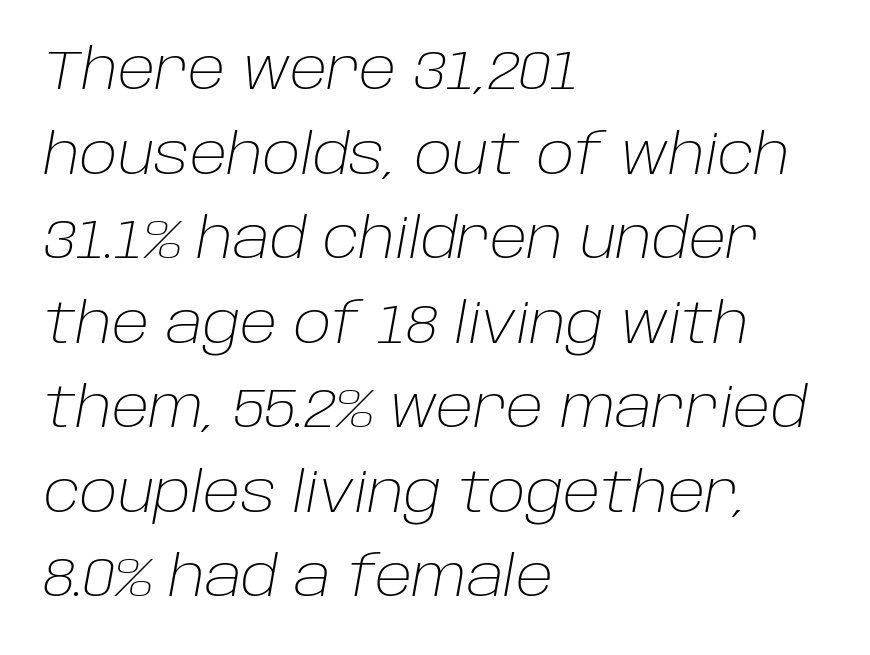
Q: Is the text bold? A: No.
Q: Is the text italic (slanted)? A: Yes, it leans right by about 10 degrees.
Q: Is the text underlined? A: No.
Q: How is the paragraph aligned? A: Left-aligned.
Q: Is the spacing between letters normal or unusually wide? A: Normal.
Q: Is the spacing between lines tight, normal or loose? A: Normal.
Q: Width (condensed, normal, or wide)? A: Normal.
Q: Stroke contrast? A: Low.
Q: x-height? A: Large.
Q: Monospaced? A: No.
